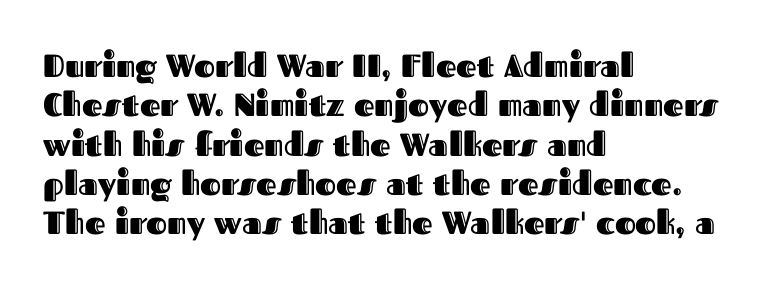
{"italic": "no", "width": "normal", "x_height": "medium", "monospaced": "no", "underline": "no", "align": "left", "line_spacing_ratio": 1.23, "letter_spacing": "normal", "letter_spacing_em": 0.0, "glyph_px": 32}
